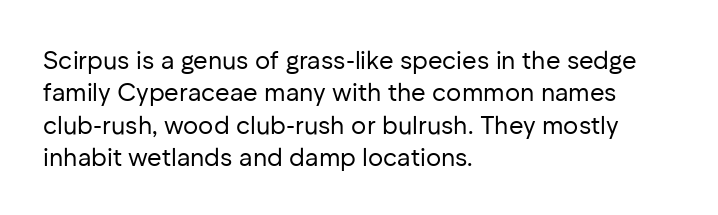
The image shows 25 px text type, upright; set left-aligned, normal line spacing (1.3x), normal letter spacing, not underlined.
